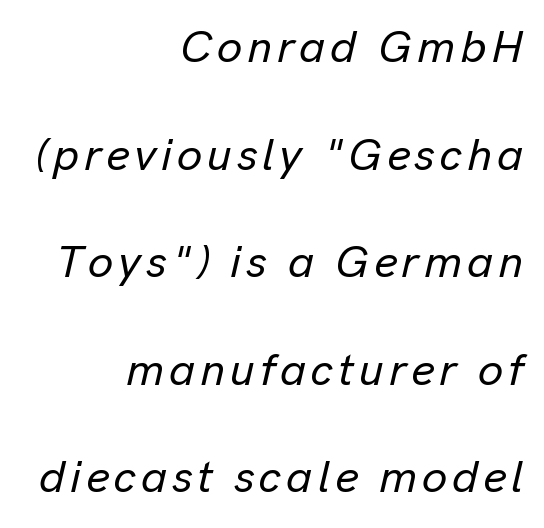
{"italic": "yes", "lean": "right", "slant_degrees": 13, "width": "normal", "stroke_contrast": "low", "x_height": "medium", "monospaced": "no", "underline": "no", "align": "right", "line_spacing": "loose", "line_spacing_ratio": 2.39, "glyph_px": 45}
